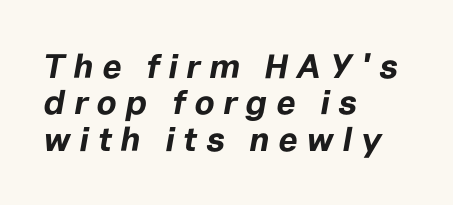
Q: Is the text bold? A: Yes.
Q: Is the text italic (slanted)? A: Yes, it leans right by about 10 degrees.
Q: Is the text underlined? A: No.
Q: How is the paragraph aligned? A: Left-aligned.
Q: Is the spacing between letters normal or unusually wide? A: Unusually wide.
Q: Is the spacing between lines tight, normal or loose? A: Tight.
Q: Width (condensed, normal, or wide)? A: Normal.
Q: Stroke contrast? A: Low.
Q: x-height? A: Medium.
Q: Monospaced? A: No.
